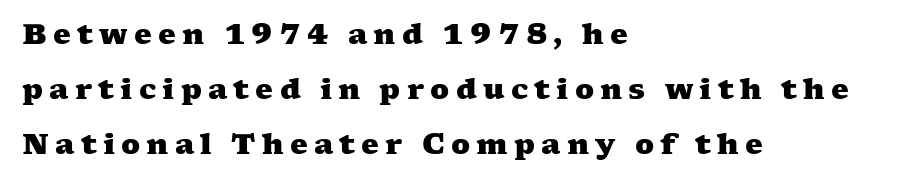
{"serif": "yes", "bold": "yes", "weight": "heavy", "width": "wide", "stroke_contrast": "medium", "x_height": "medium", "monospaced": "no", "underline": "no", "align": "left", "line_spacing": "loose", "line_spacing_ratio": 1.97, "letter_spacing": "wide", "letter_spacing_em": 0.22, "glyph_px": 28}
